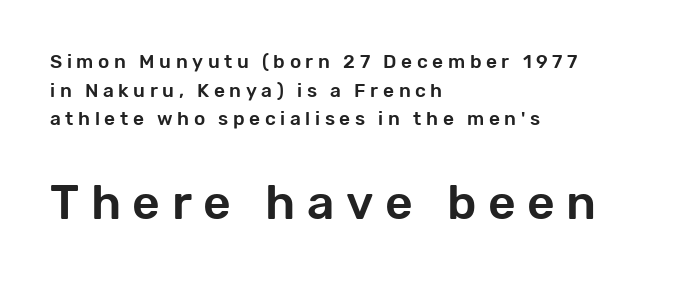
The face used here is proportionally spaced, like ordinary book or web type. Here the second block reads like a headline and the first like body copy. No feet cap the strokes, marking this as sans-serif type. Tall strokes in this sample are plumb rather than angled.
